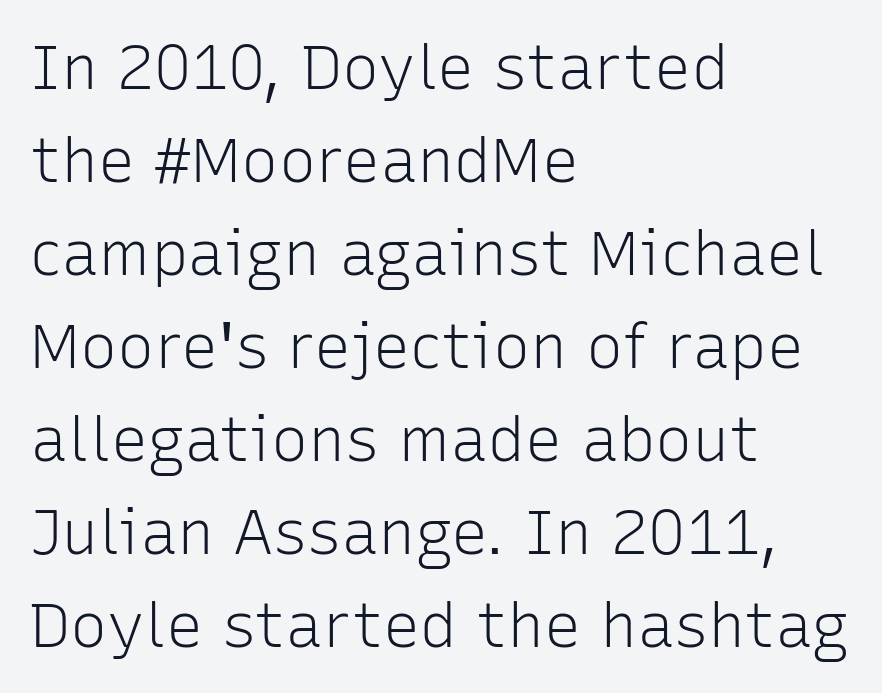
{"serif": "no", "italic": "no", "bold": "no", "weight": "light", "width": "normal", "stroke_contrast": "low", "x_height": "medium", "monospaced": "no", "underline": "no", "align": "left", "line_spacing": "normal", "line_spacing_ratio": 1.5, "letter_spacing": "normal", "letter_spacing_em": 0.0, "glyph_px": 62}
